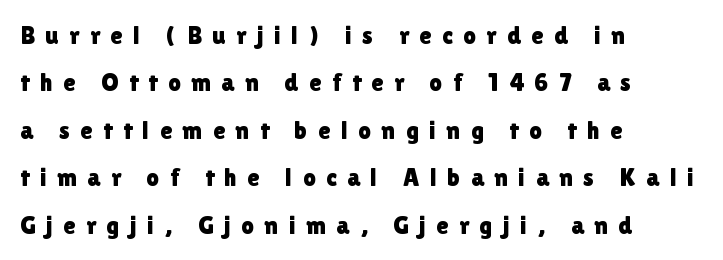
Q: Is the text italic (slanted)? A: No, it is upright.
Q: Is the text underlined? A: No.
Q: How is the paragraph aligned? A: Left-aligned.
Q: Is the spacing between letters normal or unusually wide? A: Unusually wide.
Q: Is the spacing between lines tight, normal or loose? A: Loose.
